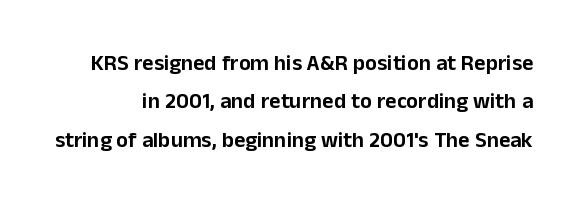
This is the regular roman posture of the typeface. The string is rendered with underlining switched off. Words appear dense and cohesive because spacing is normal.
